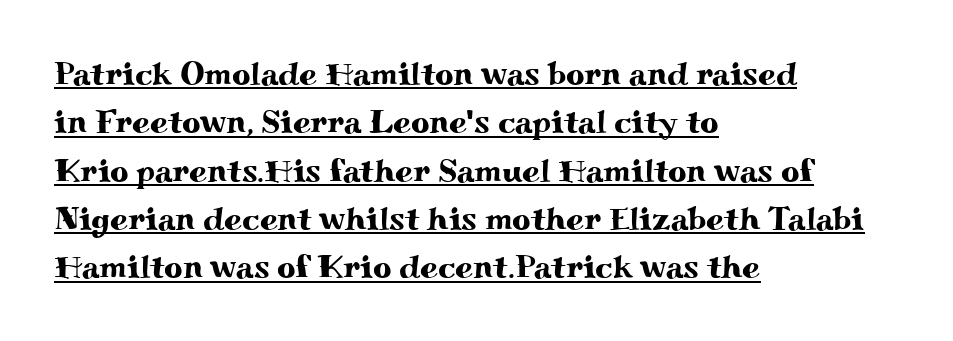
No extra tracking has been applied to these lines. When letters stand straight like this, we call the style roman or upright. The rendered words wear a rule along their underside. The rendering shows small feet on the letterforms — a serif design. A student would call this left alignment; a typographer would say flush left, rag right.
